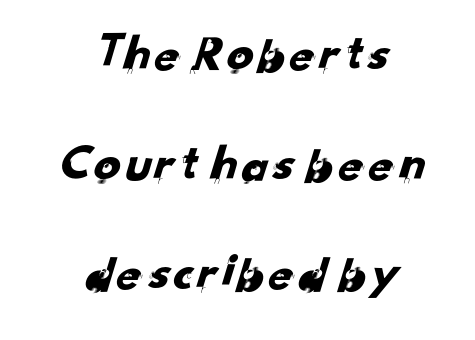
{"serif": "no", "width": "normal", "stroke_contrast": "low", "x_height": "small", "monospaced": "no", "underline": "no", "align": "center", "line_spacing": "loose", "line_spacing_ratio": 2.07, "letter_spacing": "normal", "letter_spacing_em": 0.0, "glyph_px": 53}
